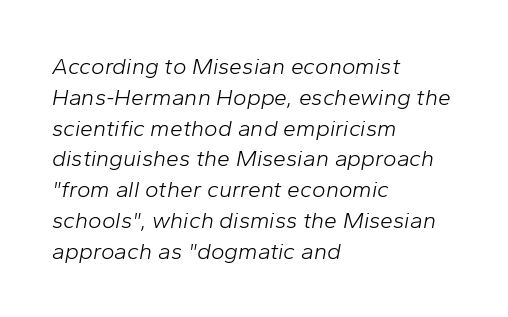
The image shows 23 px text type, italic (leaning right); set left-aligned, normal line spacing (1.34x), normal letter spacing, not underlined.
